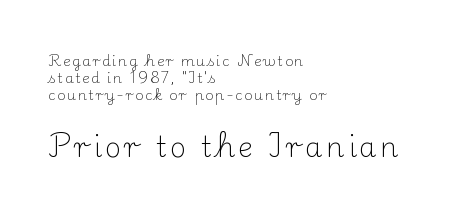
This layout puts the modest block above and the oversized block below. In terms of letterform style, serifs are clearly present. The weight tops out at a normal text grade. No word sits above an underline. Compared with a centered layout, this one pins lines to the left instead. The type sits square on the baseline with zero lean.
